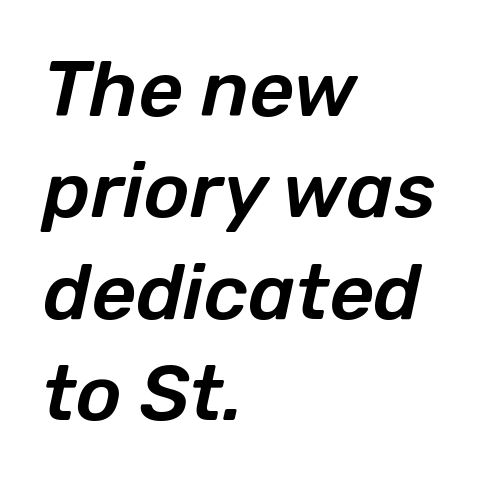
Q: Is the text italic (slanted)? A: Yes, it leans right by about 12 degrees.
Q: Is the text underlined? A: No.
Q: How is the paragraph aligned? A: Left-aligned.
Q: Is the spacing between letters normal or unusually wide? A: Normal.
Q: Is the spacing between lines tight, normal or loose? A: Normal.
Q: Width (condensed, normal, or wide)? A: Normal.
Q: Stroke contrast? A: Low.
Q: x-height? A: Medium.
Q: Monospaced? A: No.
